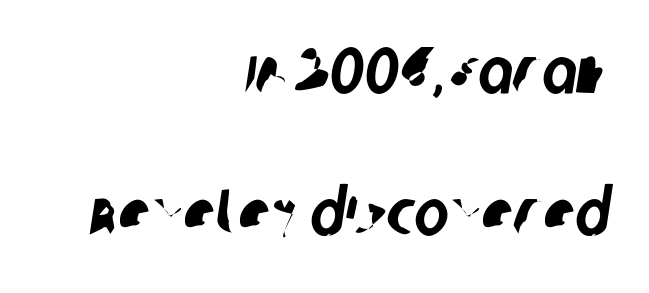
Nothing sits at the stroke ends, so this counts as sans-serif. Descenders are the only things crossing below the line. Spacing verdict: proportional, widths tailored to each character. Words appear dense and cohesive because spacing is normal. Loosely led — the rows are spread out.
